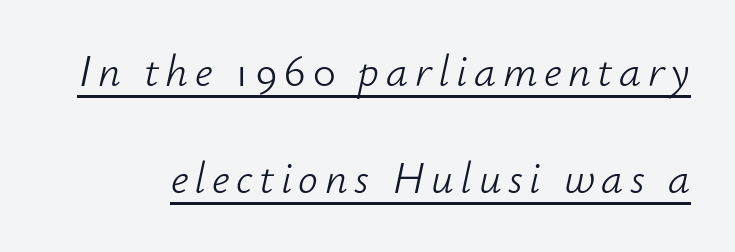
The image shows 44 px light type, italic (leaning right); set loose line spacing (2.44x), underlined; low stroke contrast and a small x-height.
